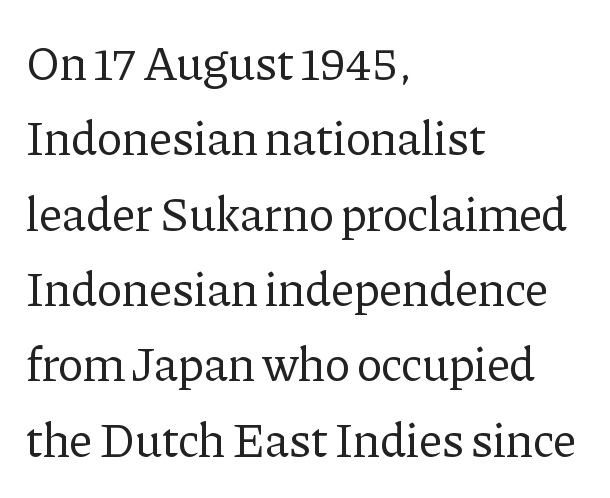
Does the copy run flush right? No — it runs flush left. Spacing verdict: proportional, widths tailored to each character. In terms of posture, this sample is upright. Does extra space separate the letters? No, they use regular spacing.
